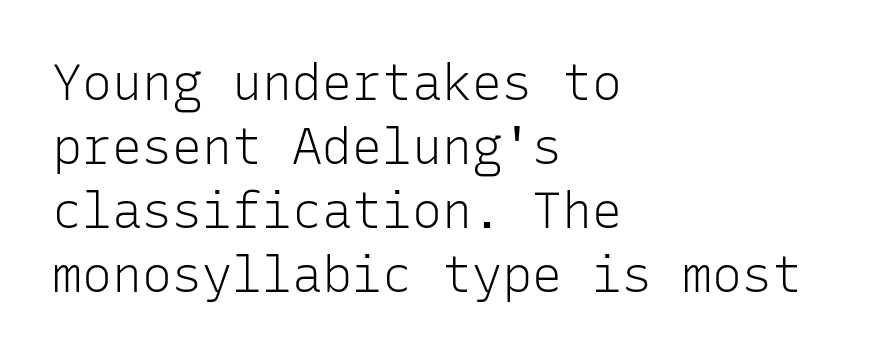
This sample uses an upright cut, with every glyph sitting square on the baseline. The type family on display is of the sans-serif kind. Think of a typewriter: that constant character pitch is what you see here. What stands out about the letter spacing? Nothing — it is the standard amount.
